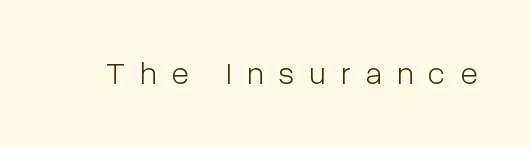
No word sits above an underline. Italic? Not at all — the glyphs are vertical. Is the letter spacing exaggerated? Yes — the characters are pushed far apart. The weight would be labelled regular, book, light, or lighter still. Is this a fixed-width face? No — the glyphs have proportional, varying widths.
